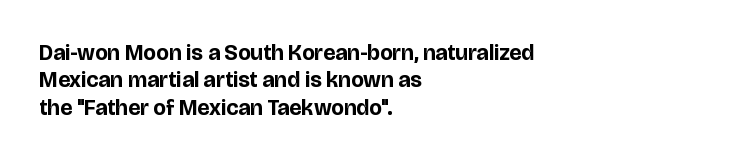
{"italic": "no", "bold": "yes", "underline": "no", "align": "left", "line_spacing_ratio": 1.24, "letter_spacing": "normal", "letter_spacing_em": 0.0, "glyph_px": 22}
